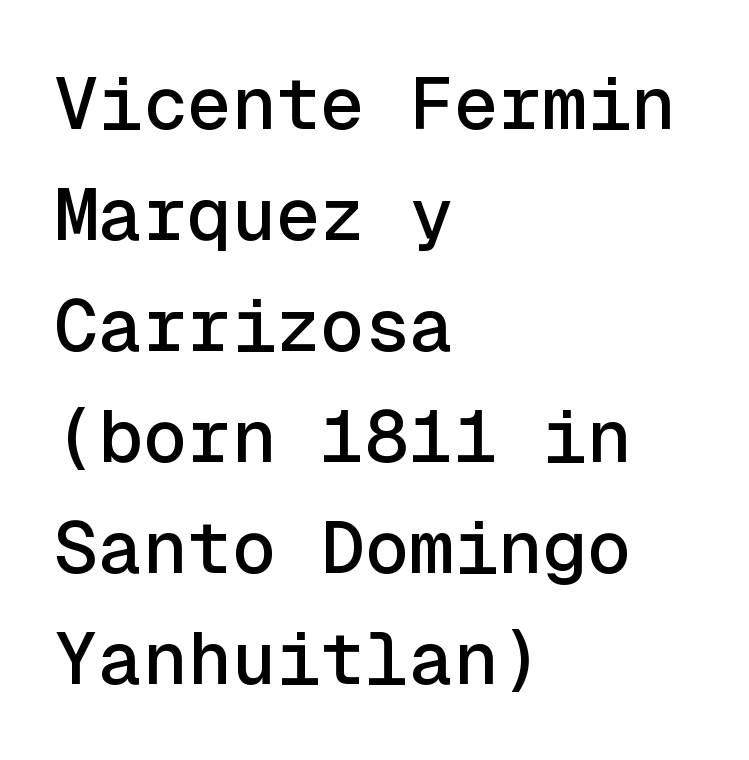
{"serif": "no", "italic": "no", "width": "normal", "x_height": "medium", "monospaced": "yes", "underline": "no", "align": "left", "line_spacing": "normal", "line_spacing_ratio": 1.5, "letter_spacing": "normal", "letter_spacing_em": 0.0, "glyph_px": 74}
